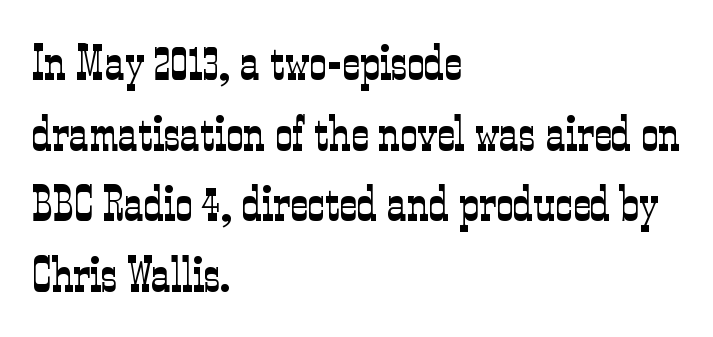
The image shows 49 px light, condensed serif type, upright; set left-aligned, normal line spacing (1.44x), normal letter spacing, not underlined; low stroke contrast and a medium x-height.
